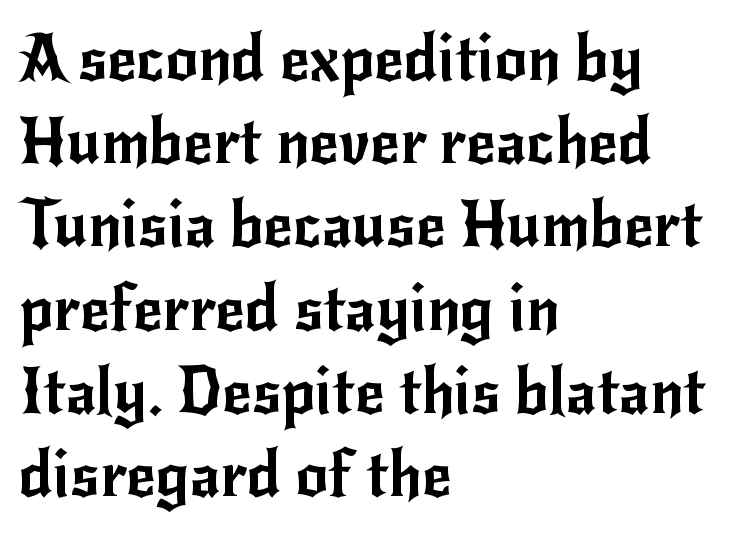
In terms of leading, this rendering sits right in the middle. Posture: vertical. Letterform terminals end flat and unadorned throughout the passage. A typesetter would call this proportional, since set widths differ per character. Teacher's note: observe the even left margin — that is flush-left alignment. The specimen omits any rule beneath the text block's lines.
